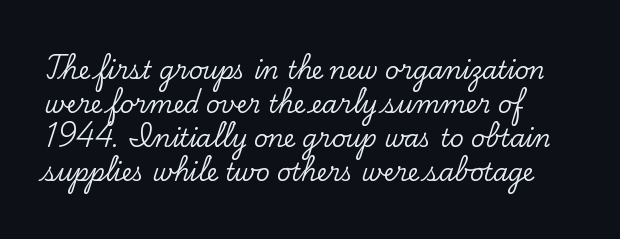
Each word holds together tightly as a unit, with standard inter-letter gaps. Horizontally, the lines are justified to the leading edge only. Check the space under the baseline: it is left empty. Leading matches the norm, producing a regular column.
